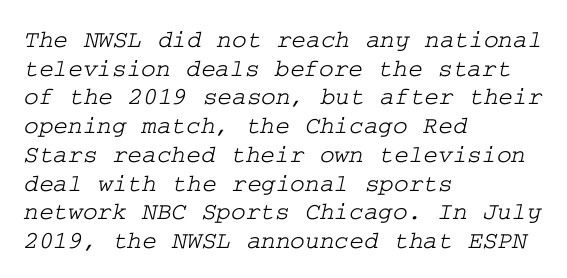
Q: Is the text underlined? A: No.
Q: How is the paragraph aligned? A: Left-aligned.
Q: Is the spacing between letters normal or unusually wide? A: Normal.
Q: Is the spacing between lines tight, normal or loose? A: Tight.
